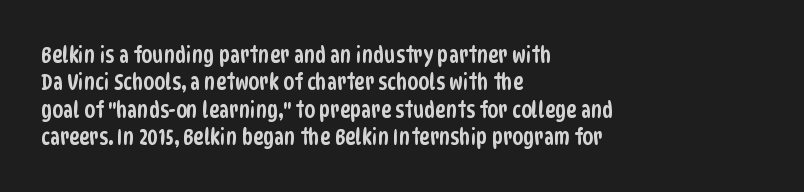
Q: Is the text underlined? A: No.
Q: How is the paragraph aligned? A: Left-aligned.
Q: Is the spacing between letters normal or unusually wide? A: Normal.
